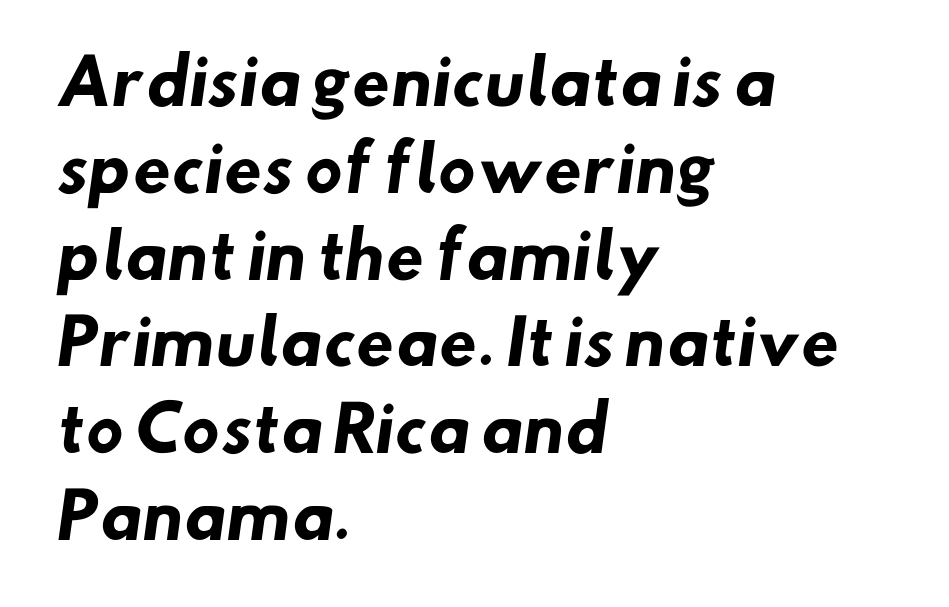
{"serif": "no", "bold": "yes", "weight": "heavy", "width": "normal", "stroke_contrast": "low", "x_height": "small", "monospaced": "no", "underline": "no", "align": "left", "line_spacing": "normal", "line_spacing_ratio": 1.4, "letter_spacing": "normal", "letter_spacing_em": 0.0, "glyph_px": 62}
